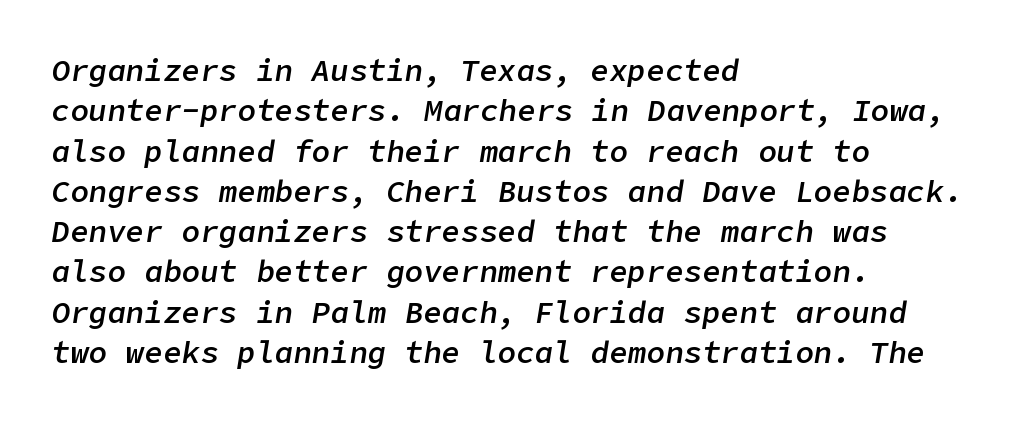
{"italic": "yes", "lean": "right", "slant_degrees": 9, "bold": "semi", "weight": "semibold", "width": "normal", "stroke_contrast": "low", "x_height": "medium", "underline": "no", "align": "left", "line_spacing": "normal", "line_spacing_ratio": 1.3, "letter_spacing": "normal", "letter_spacing_em": 0.0, "glyph_px": 31}
